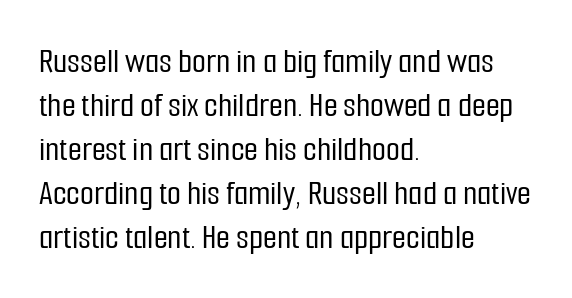
The image shows 36 px condensed sans-serif type, upright; set left-aligned, line spacing 1.22x, normal letter spacing, not underlined; low stroke contrast and a medium x-height.
